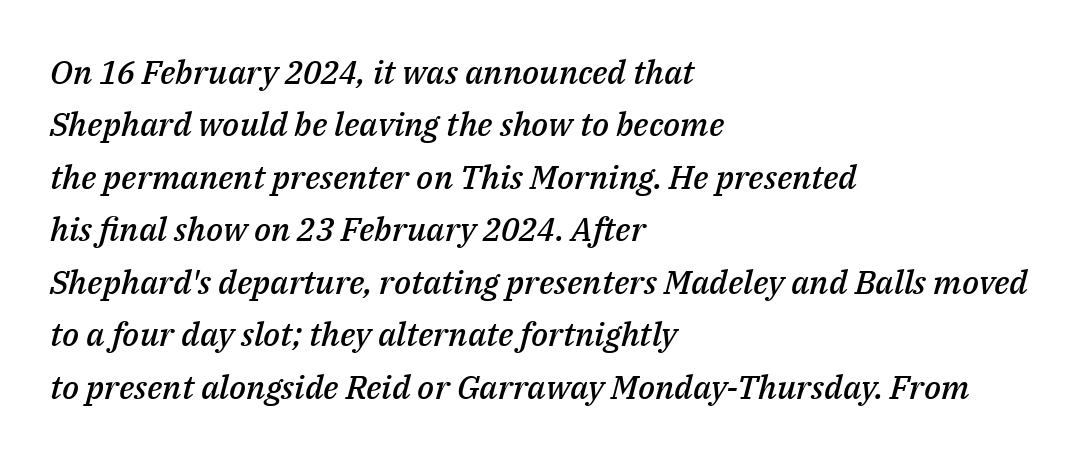
You could call the tracking neutral — neither tight nor loose. Is this a fixed-width face? No — the glyphs have proportional, varying widths. Short and long lines alike share a common starting point at left. Vertically, the passage feels balanced, rows spaced as you'd expect. A typesetter would mark this as italic. Moderately thickened strokes mark this as semibold type.
